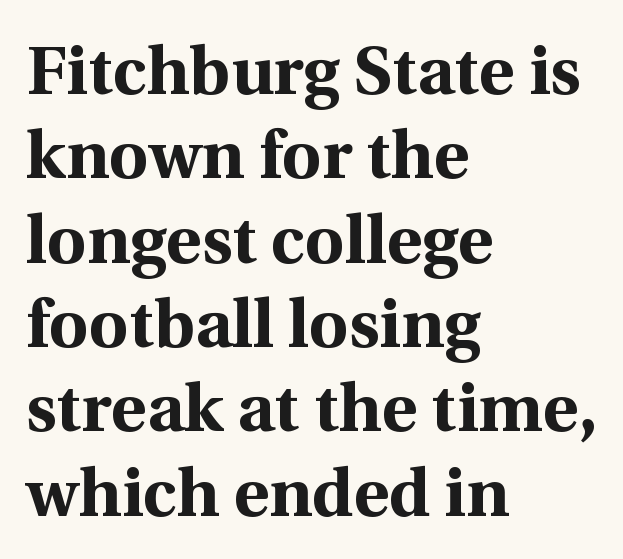
The image shows 68 px bold serif type, upright; set left-aligned, line spacing 1.24x, normal letter spacing, not underlined; a medium x-height.
